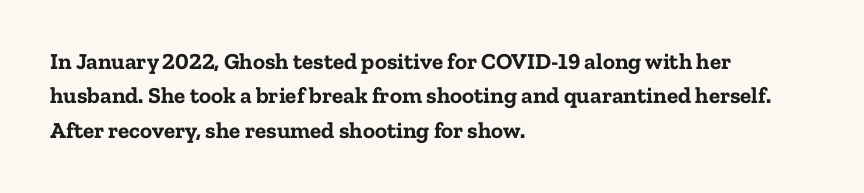
The image shows 23 px bold type, upright; set left-aligned, normal line spacing (1.5x), normal letter spacing, not underlined.
